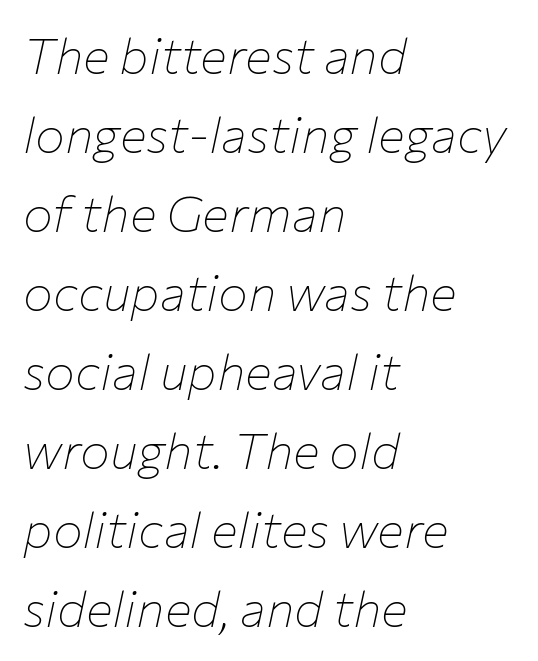
Q: Is the text bold? A: No.
Q: Is the text italic (slanted)? A: Yes, it leans right by about 12 degrees.
Q: Is the text underlined? A: No.
Q: How is the paragraph aligned? A: Left-aligned.
Q: Is the spacing between letters normal or unusually wide? A: Normal.
Q: Is the spacing between lines tight, normal or loose? A: Normal.
Q: Width (condensed, normal, or wide)? A: Normal.
Q: Stroke contrast? A: Low.
Q: x-height? A: Medium.
Q: Monospaced? A: No.
